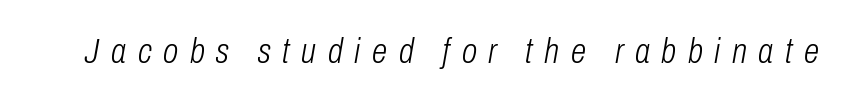
{"italic": "yes", "lean": "right", "slant_degrees": 10, "bold": "no", "weight": "light", "width": "condensed", "stroke_contrast": "low", "x_height": "medium", "monospaced": "no", "underline": "no", "letter_spacing": "wide", "letter_spacing_em": 0.33, "glyph_px": 35}
